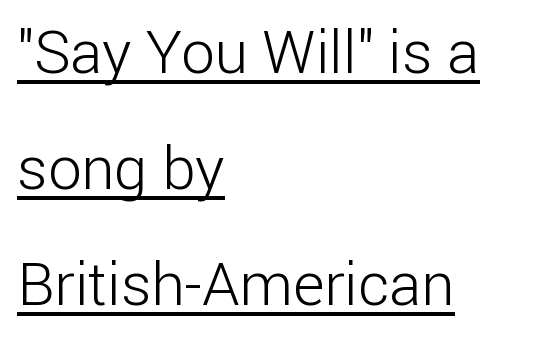
{"serif": "no", "italic": "no", "bold": "no", "weight": "light", "width": "normal", "stroke_contrast": "low", "x_height": "medium", "monospaced": "no", "underline": "yes", "align": "left", "line_spacing": "loose", "line_spacing_ratio": 1.93, "letter_spacing": "normal", "letter_spacing_em": 0.0, "glyph_px": 60}
